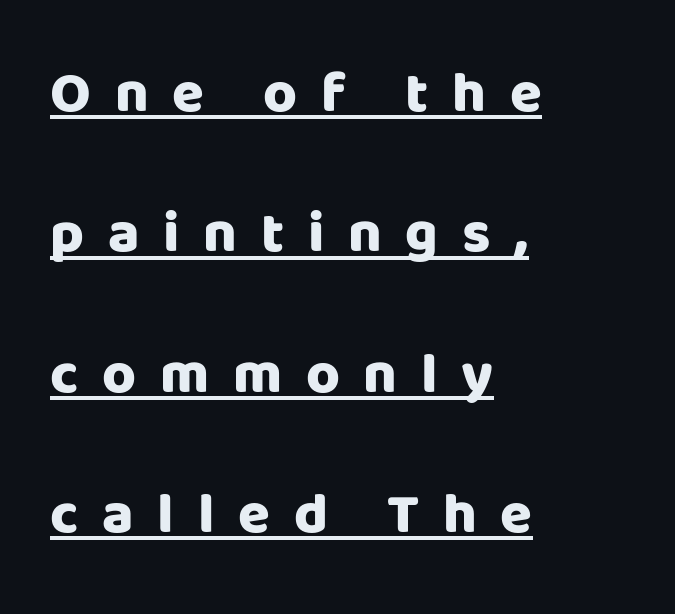
{"serif": "no", "italic": "no", "bold": "yes", "weight": "heavy", "width": "normal", "stroke_contrast": "low", "x_height": "large", "monospaced": "no", "underline": "yes", "align": "left", "line_spacing": "loose", "line_spacing_ratio": 2.42, "letter_spacing": "wide", "letter_spacing_em": 0.41, "glyph_px": 58}
